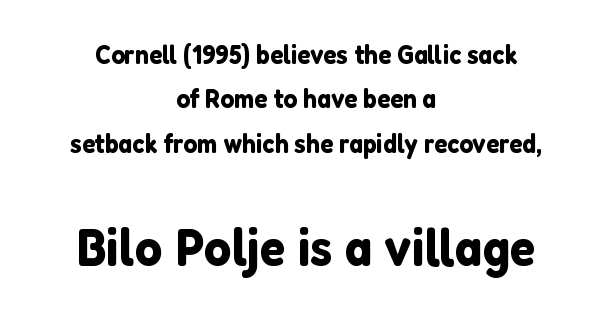
Q: Is the text italic (slanted)? A: No, it is upright.
Q: Is the typeface a serif or a sans-serif typeface? A: Sans-serif.
Q: Is the text underlined? A: No.
Q: How is the paragraph aligned? A: Centered.
Q: Is the spacing between letters normal or unusually wide? A: Normal.
Q: Is the spacing between lines tight, normal or loose? A: Normal.
Q: Which block of text is set in a larger size, the first (top) or the second (bottom)? A: The second (bottom) one.
Q: Width (condensed, normal, or wide)? A: Normal.
Q: Stroke contrast? A: Low.
Q: x-height? A: Medium.
Q: Monospaced? A: No.
